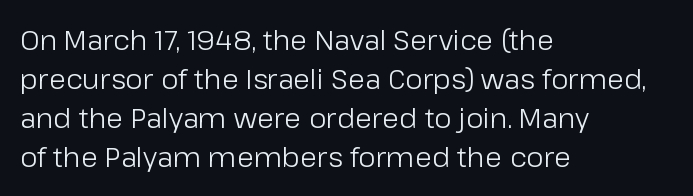
{"serif": "no", "italic": "no", "bold": "no", "weight": "light", "width": "normal", "stroke_contrast": "low", "x_height": "medium", "monospaced": "no", "underline": "no", "align": "left", "line_spacing": "normal", "line_spacing_ratio": 1.39, "letter_spacing": "normal", "letter_spacing_em": 0.0, "glyph_px": 28}
